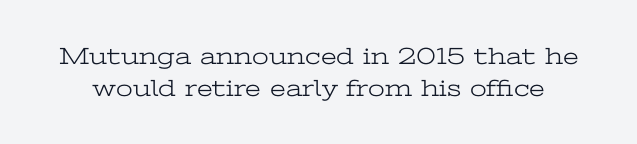
The image shows 24 px text type, upright; set normal line spacing (1.33x), normal letter spacing, not underlined.
